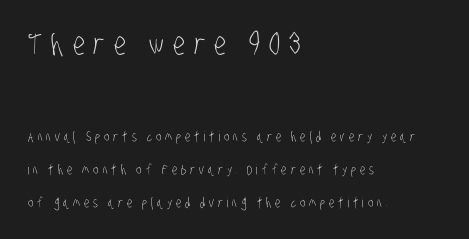
{"serif": "no", "bold": "no", "weight": "light", "width": "condensed", "stroke_contrast": "low", "x_height": "large", "monospaced": "no", "underline": "no", "align": "left", "line_spacing": "loose", "line_spacing_ratio": 2.36, "letter_spacing": "wide", "letter_spacing_em": 0.28, "larger_block": "first", "size_ratio": 2.29, "glyph_px": 32}
